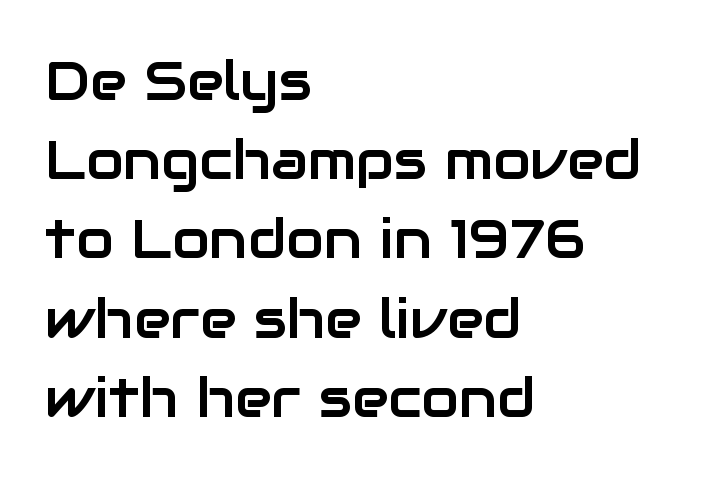
{"serif": "no", "italic": "no", "width": "normal", "stroke_contrast": "low", "x_height": "medium", "monospaced": "no", "underline": "no", "align": "left", "line_spacing": "normal", "line_spacing_ratio": 1.44, "letter_spacing": "normal", "letter_spacing_em": 0.0, "glyph_px": 55}
